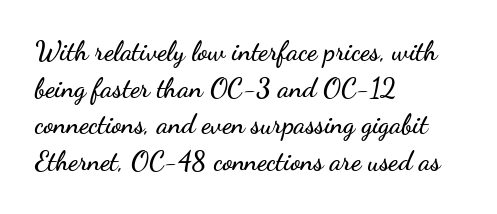
Alignment: flush left. The block of text has a typical density, with ordinary space between rows. Beneath every word, the page is bare. Compared with typical body copy, the letter spacing here is the same.
